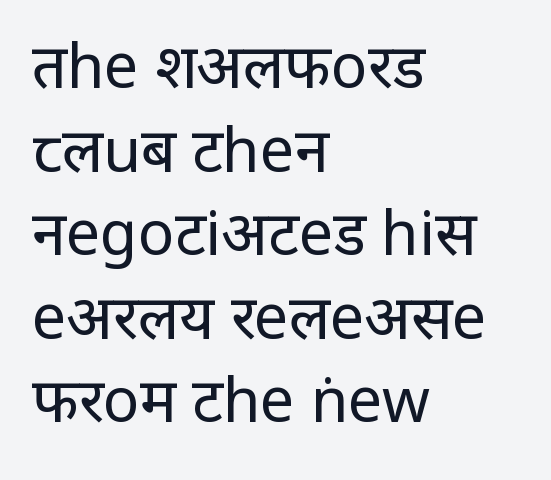
The image shows 61 px regular-weight sans-serif type, upright; set left-aligned, normal line spacing (1.37x), normal letter spacing, not underlined; low stroke contrast and a large x-height.
